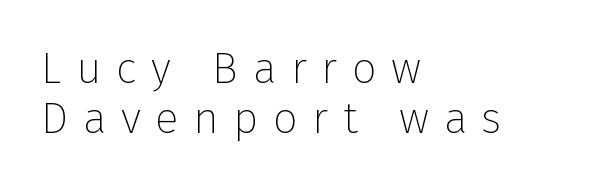
The passage shown is not bold in any degree. Regarding serifs, this sample does without them. Descenders are the only things crossing below the line. Baseline-to-baseline distance is barely more than the letter height. Proportional: the letters do not fall into vertical columns. Each word looks stretched out because of the extra space between its letters.
